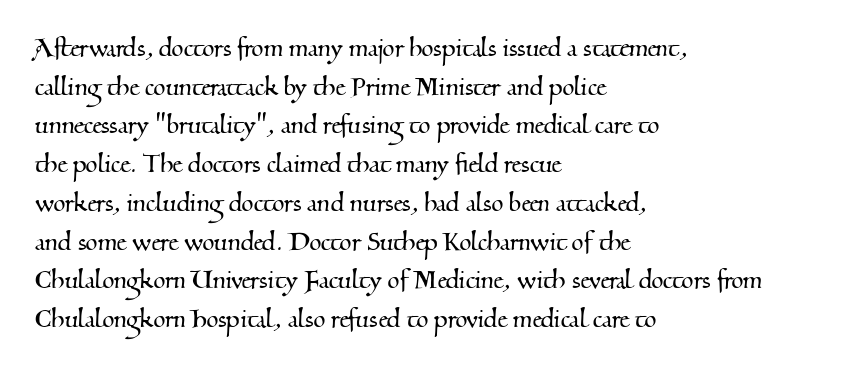
The image shows 31 px serif type; set left-aligned, normal line spacing (1.25x), normal letter spacing, not underlined; medium stroke contrast and a small x-height.
